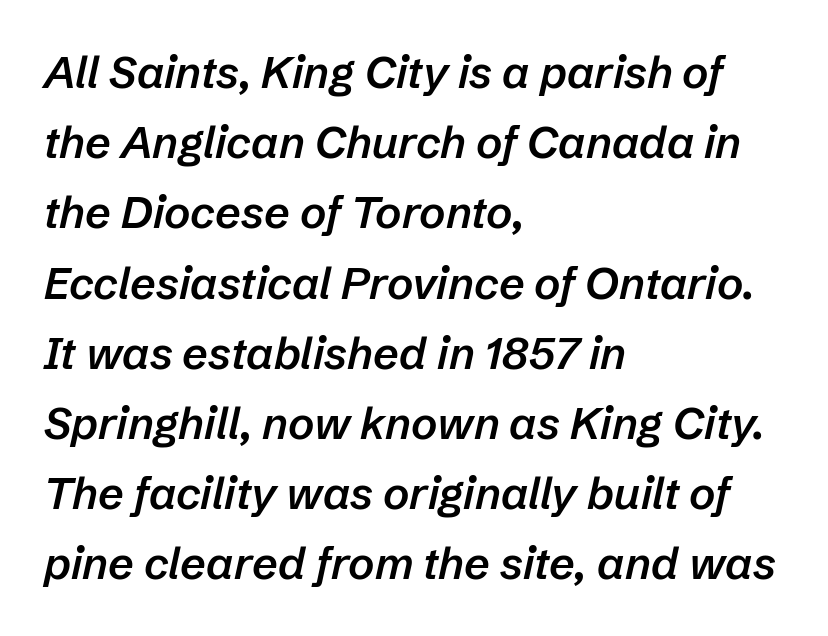
The image shows 45 px semibold type, italic (leaning right); set left-aligned, normal line spacing (1.56x), normal letter spacing, not underlined; low stroke contrast and a medium x-height.
